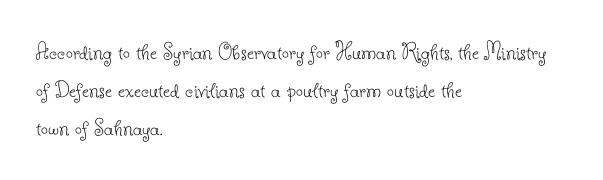
The glyphs are unaccompanied by any horizontal stroke below them. Posture: vertical. These lines keep a tight, regular rhythm from letter to letter. Interline gaps are of average width in this sample. The paragraph shown leans on its left margin.
